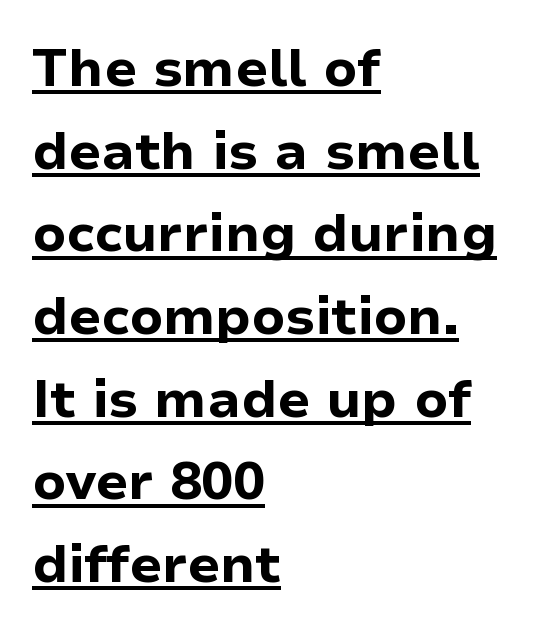
These lines are set flush left with a ragged right edge. Spacing verdict: proportional, widths tailored to each character. Regarding leading, the lines here are spaced in the standard way. The designer went with a sans here, leaving each stem footless. Do the letters lean? They stand straight. Pretty heavy lettering here — definitely bold.
